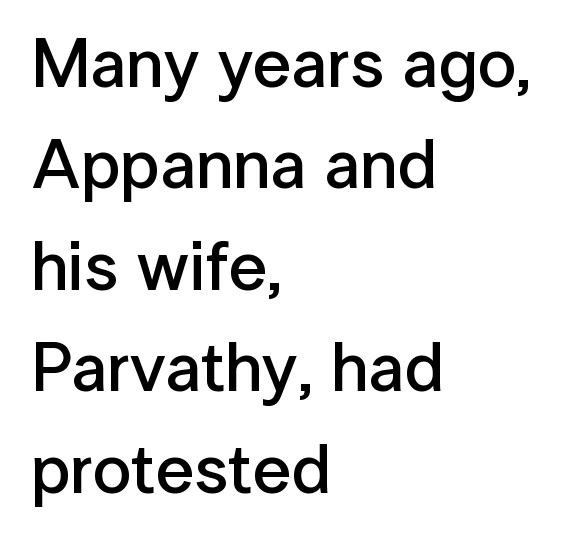
The lines sit at an ordinary, default distance from one another. Observe the ordinary spacing: letters are neighbours, not strangers. The letters advance in unequal steps, a hallmark of proportional type. In terms of posture, this sample is upright. Are there feet on the stems? There aren't — it's a sans.
